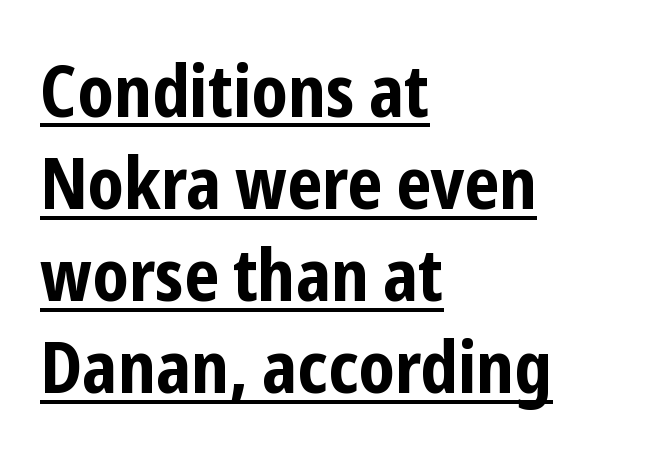
{"serif": "no", "italic": "no", "bold": "yes", "weight": "bold", "width": "condensed", "stroke_contrast": "low", "x_height": "medium", "monospaced": "no", "underline": "yes", "align": "left", "line_spacing": "normal", "line_spacing_ratio": 1.28, "letter_spacing": "normal", "letter_spacing_em": 0.0, "glyph_px": 72}
